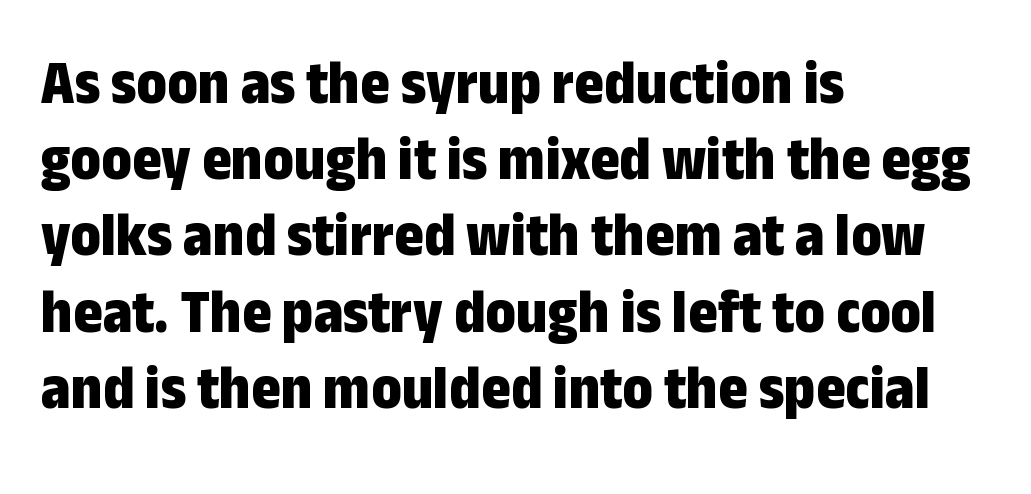
Q: Is the text bold? A: Yes.
Q: Is the text italic (slanted)? A: No, it is upright.
Q: Is the typeface a serif or a sans-serif typeface? A: Sans-serif.
Q: Is the text underlined? A: No.
Q: How is the paragraph aligned? A: Left-aligned.
Q: Is the spacing between letters normal or unusually wide? A: Normal.
Q: Width (condensed, normal, or wide)? A: Condensed.
Q: Stroke contrast? A: Low.
Q: x-height? A: Medium.
Q: Monospaced? A: No.
